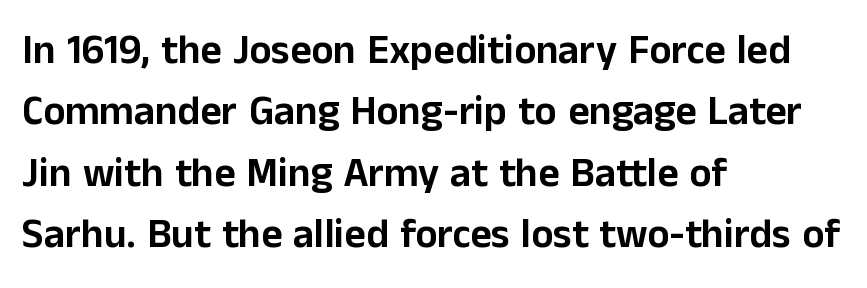
Q: Is the text italic (slanted)? A: No, it is upright.
Q: Is the typeface a serif or a sans-serif typeface? A: Sans-serif.
Q: Is the text underlined? A: No.
Q: How is the paragraph aligned? A: Left-aligned.
Q: Is the spacing between letters normal or unusually wide? A: Normal.
Q: Is the spacing between lines tight, normal or loose? A: Normal.
Q: Width (condensed, normal, or wide)? A: Normal.
Q: Stroke contrast? A: Low.
Q: x-height? A: Medium.
Q: Monospaced? A: No.
